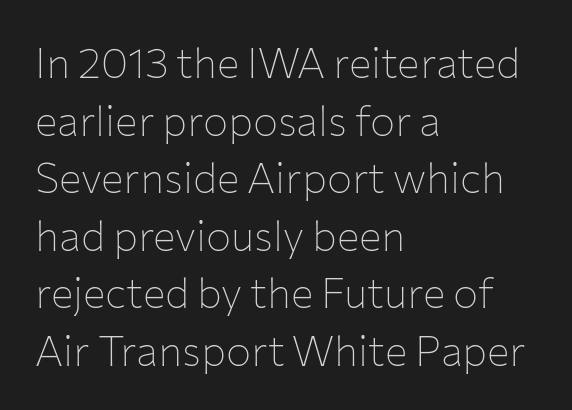
{"serif": "no", "italic": "no", "bold": "no", "weight": "thin", "width": "normal", "stroke_contrast": "low", "x_height": "medium", "monospaced": "no", "underline": "no", "align": "left", "line_spacing": "normal", "line_spacing_ratio": 1.37, "letter_spacing": "normal", "letter_spacing_em": 0.0, "glyph_px": 42}
